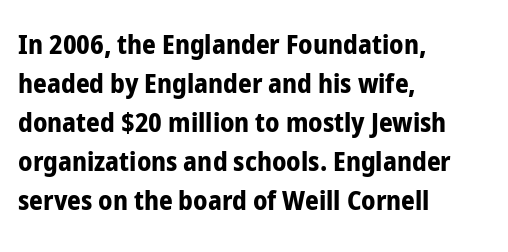
The image shows 27 px bold type, upright; set left-aligned, normal line spacing (1.44x), normal letter spacing, not underlined.
